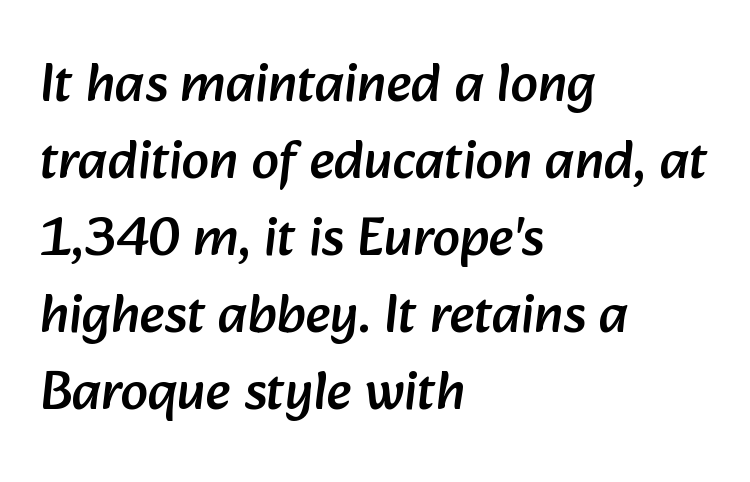
The image shows 55 px sans-serif type; set left-aligned, normal line spacing (1.4x), normal letter spacing, not underlined; low stroke contrast and a medium x-height.
